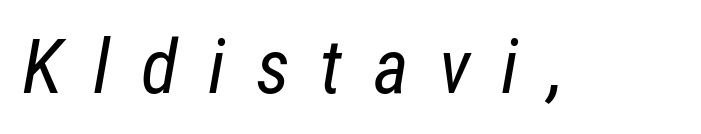
Counters stay open thanks to moderate or lighter strokes. Do the characters align in a grid? No, the font is proportional. Honestly, there is no underline to notice here at all. Inter-character spacing is expanded well beyond the font's built-in metrics. The whole block is typeset with a tilt.
